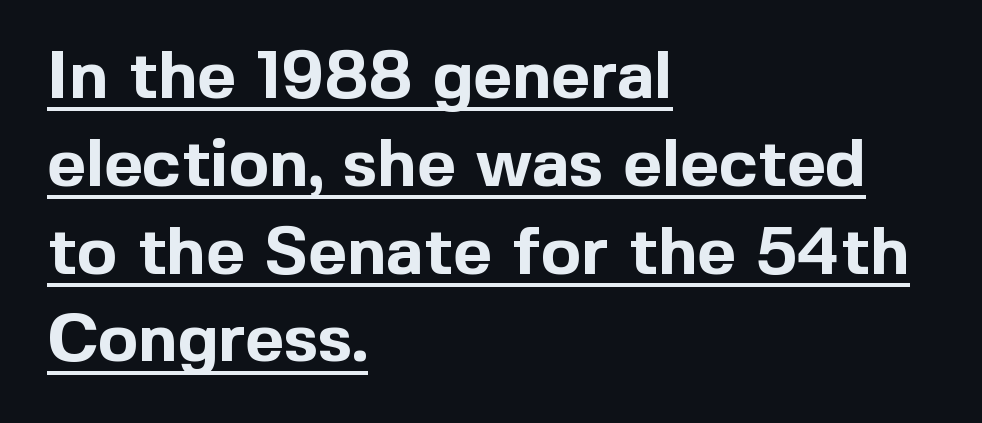
{"serif": "no", "italic": "no", "bold": "yes", "weight": "bold", "width": "normal", "x_height": "medium", "monospaced": "no", "underline": "yes", "align": "left", "line_spacing": "normal", "line_spacing_ratio": 1.31, "letter_spacing": "normal", "letter_spacing_em": 0.0, "glyph_px": 67}
